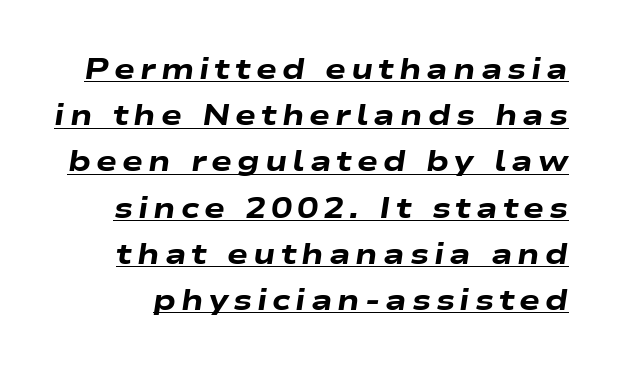
{"italic": "yes", "lean": "right", "slant_degrees": 9, "bold": "yes", "weight": "heavy", "width": "wide", "stroke_contrast": "low", "x_height": "medium", "monospaced": "no", "underline": "yes", "line_spacing": "normal", "line_spacing_ratio": 1.65, "glyph_px": 28}
